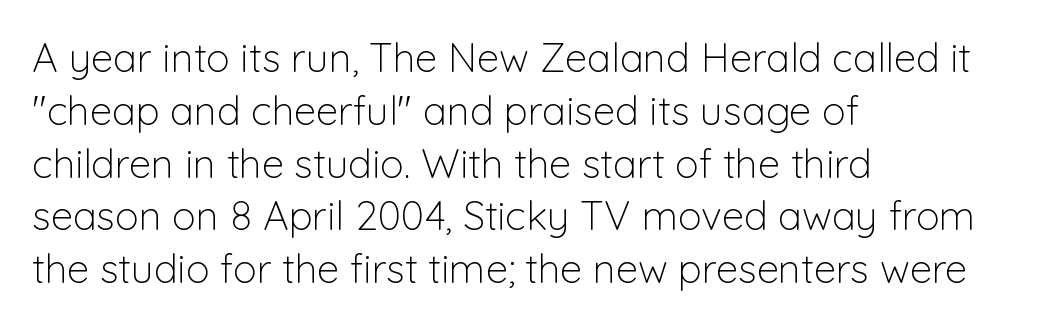
Q: Is the text bold? A: No.
Q: Is the text italic (slanted)? A: No, it is upright.
Q: Is the typeface a serif or a sans-serif typeface? A: Sans-serif.
Q: Is the text underlined? A: No.
Q: How is the paragraph aligned? A: Left-aligned.
Q: Is the spacing between letters normal or unusually wide? A: Normal.
Q: Is the spacing between lines tight, normal or loose? A: Normal.
Q: Width (condensed, normal, or wide)? A: Normal.
Q: Stroke contrast? A: Low.
Q: x-height? A: Medium.
Q: Monospaced? A: No.
